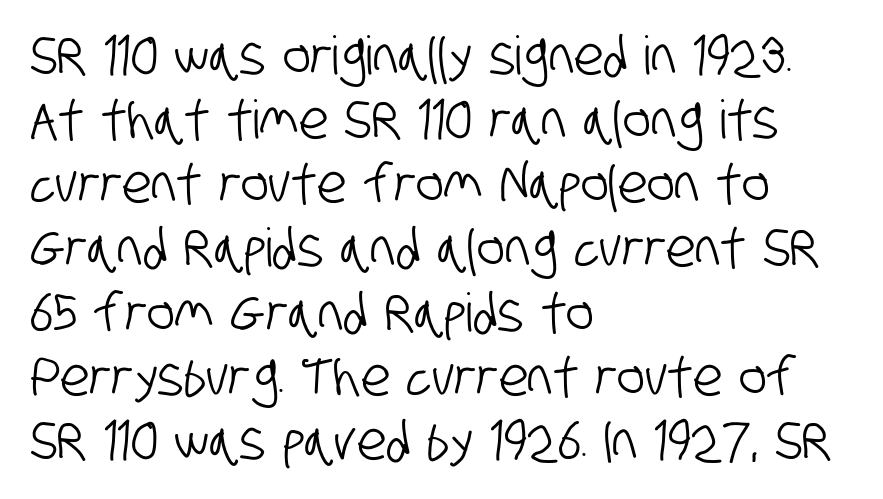
Q: Is the typeface a serif or a sans-serif typeface? A: Sans-serif.
Q: Is the text underlined? A: No.
Q: How is the paragraph aligned? A: Left-aligned.
Q: Is the spacing between letters normal or unusually wide? A: Normal.
Q: Width (condensed, normal, or wide)? A: Condensed.
Q: Stroke contrast? A: Low.
Q: x-height? A: Large.
Q: Monospaced? A: No.
